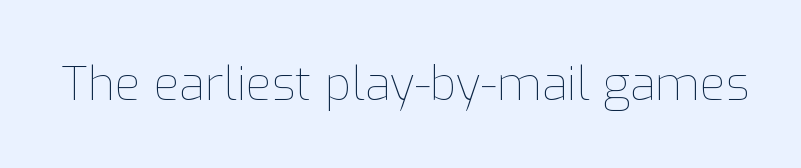
Q: Is the text bold? A: No.
Q: Is the text italic (slanted)? A: No, it is upright.
Q: Is the text underlined? A: No.
Q: Is the spacing between letters normal or unusually wide? A: Normal.
Q: Width (condensed, normal, or wide)? A: Normal.
Q: Stroke contrast? A: Low.
Q: x-height? A: Medium.
Q: Monospaced? A: No.
